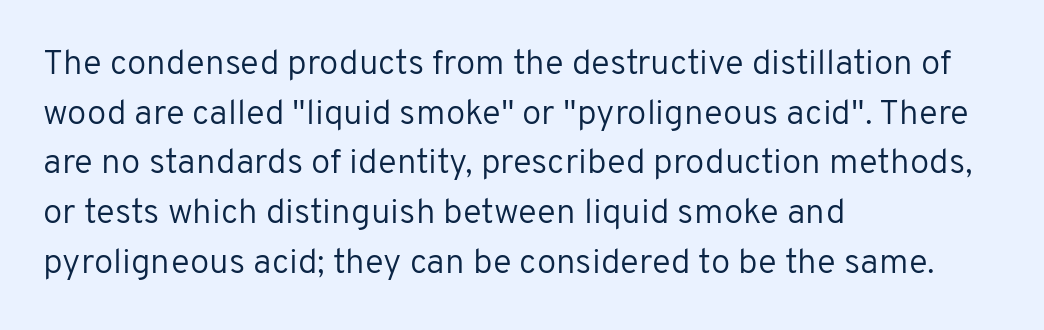
This sample uses an upright cut, with every glyph sitting square on the baseline. No letter is thick-stroked: the sample isn't bold. In terms of letterform style, serifs are entirely absent. Successive baselines arrive at the customary interval. Has an underline been added? It has not. These lines stack with their left ends in a neat column.
